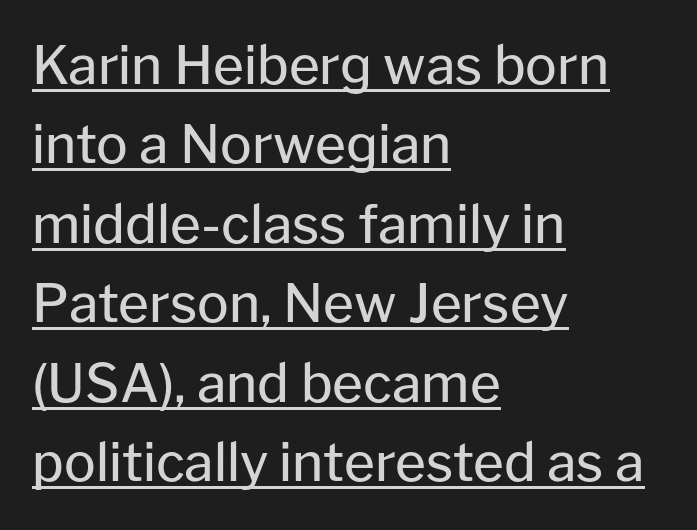
{"serif": "no", "italic": "no", "bold": "no", "weight": "regular", "width": "normal", "stroke_contrast": "low", "x_height": "medium", "monospaced": "no", "underline": "yes", "align": "left", "line_spacing": "normal", "line_spacing_ratio": 1.5, "letter_spacing": "normal", "letter_spacing_em": 0.0, "glyph_px": 53}
